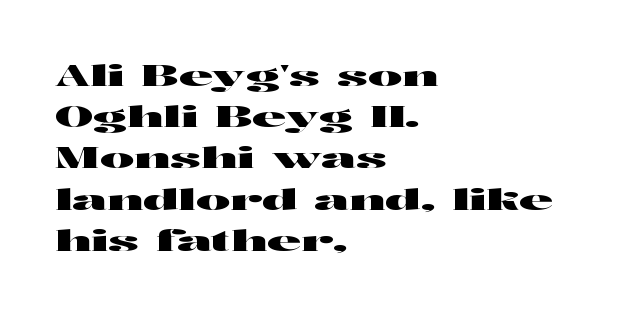
{"serif": "no", "italic": "no", "width": "wide", "stroke_contrast": "high", "x_height": "medium", "monospaced": "no", "underline": "no", "align": "left", "line_spacing": "normal", "line_spacing_ratio": 1.42, "letter_spacing": "normal", "letter_spacing_em": 0.0, "glyph_px": 29}
